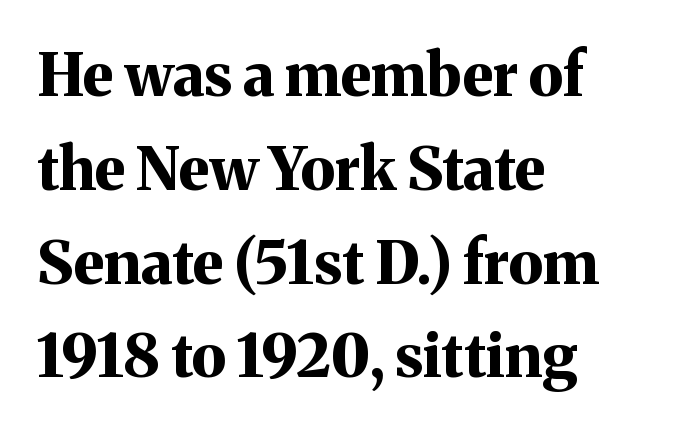
{"serif": "yes", "italic": "no", "bold": "yes", "weight": "bold", "width": "normal", "stroke_contrast": "medium", "x_height": "medium", "monospaced": "no", "underline": "no", "align": "left", "line_spacing": "normal", "line_spacing_ratio": 1.59, "letter_spacing": "normal", "letter_spacing_em": 0.0, "glyph_px": 59}
